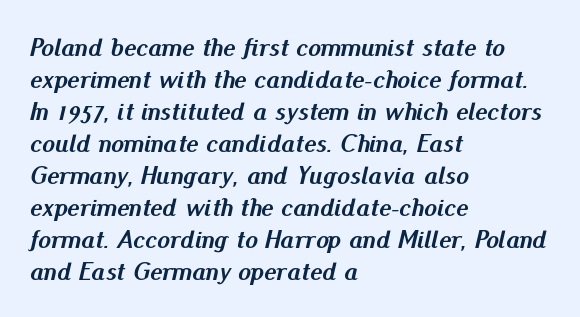
A dark, heavy texture on the line: the type is bold. Italic? Definitely — the glyphs are oblique. Look at the tracking — it's just the regular setting, nothing added. The passage shown is not underscored anywhere. The setting favours the left margin, as ordinary paragraphs usually do.
